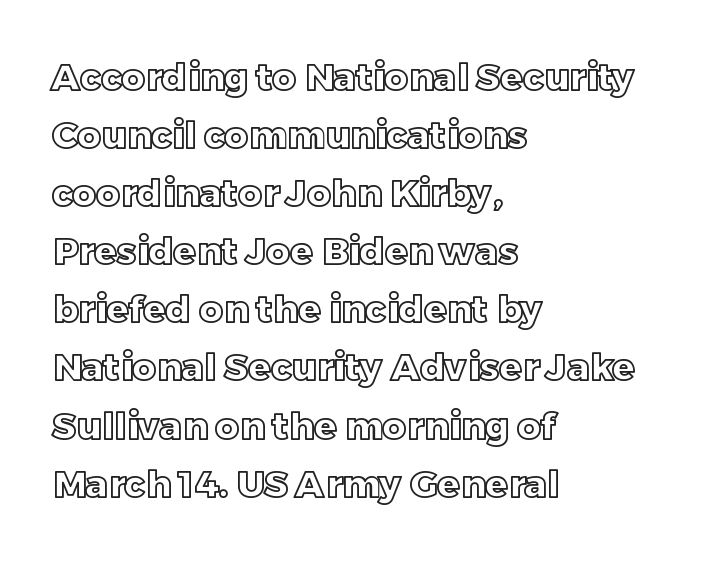
{"italic": "no", "width": "normal", "x_height": "large", "monospaced": "no", "underline": "no", "align": "left", "line_spacing": "normal", "line_spacing_ratio": 1.57, "letter_spacing": "normal", "letter_spacing_em": 0.0, "glyph_px": 37}
